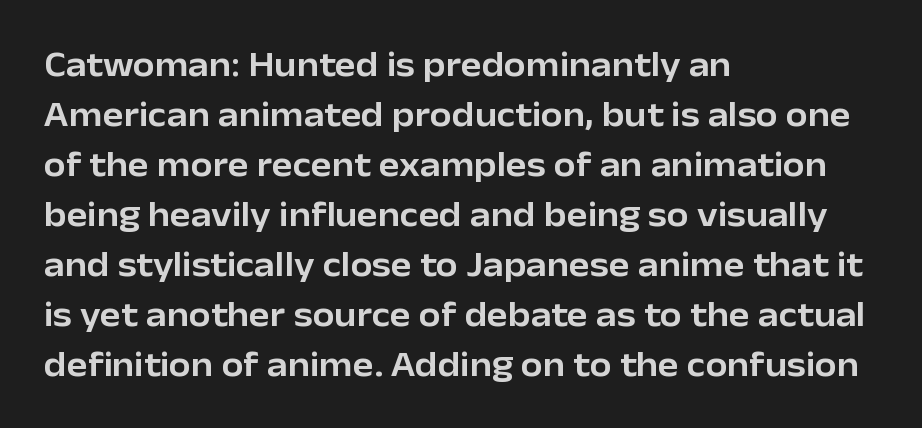
The passage shown is typed in a proportional face where columns would drift. No word sits above an underline. The lines are quadded left. The typography opts for an upright posture over an oblique one. Unlike a traditional serif, this face leaves its strokes unadorned. One glance says typical: line gaps are just what's usual.
